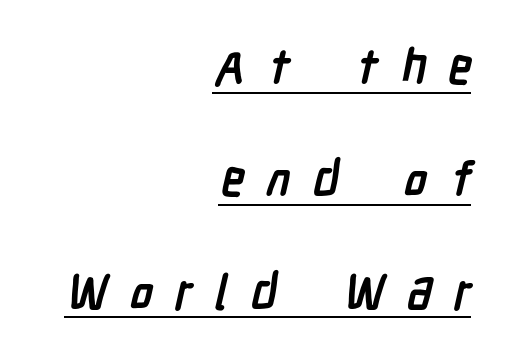
{"serif": "no", "bold": "yes", "weight": "semibold", "width": "condensed", "stroke_contrast": "low", "x_height": "medium", "monospaced": "no", "underline": "yes", "align": "right", "line_spacing": "loose", "line_spacing_ratio": 2.34, "letter_spacing": "wide", "letter_spacing_em": 0.46, "glyph_px": 48}
